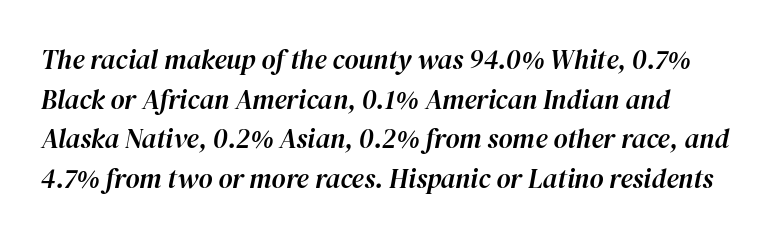
The image shows 27 px text type, italic (leaning right); set left-aligned, normal line spacing (1.47x), normal letter spacing, not underlined.
